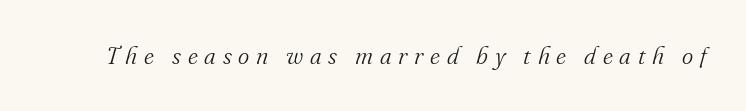
{"italic": "yes", "lean": "right", "slant_degrees": 16, "bold": "no", "underline": "no", "letter_spacing": "wide", "letter_spacing_em": 0.28, "glyph_px": 24}
